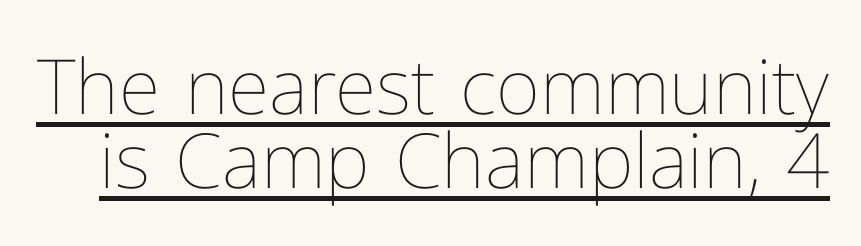
The image shows 76 px thin type, upright; set tight line spacing (0.98x), normal letter spacing, underlined; low stroke contrast and a medium x-height.
